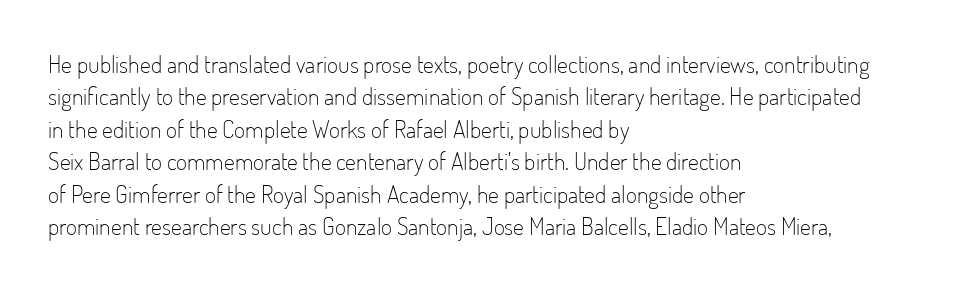
Q: Is the text bold? A: No.
Q: Is the text italic (slanted)? A: No, it is upright.
Q: Is the text underlined? A: No.
Q: How is the paragraph aligned? A: Left-aligned.
Q: Is the spacing between letters normal or unusually wide? A: Normal.
Q: Is the spacing between lines tight, normal or loose? A: Normal.
